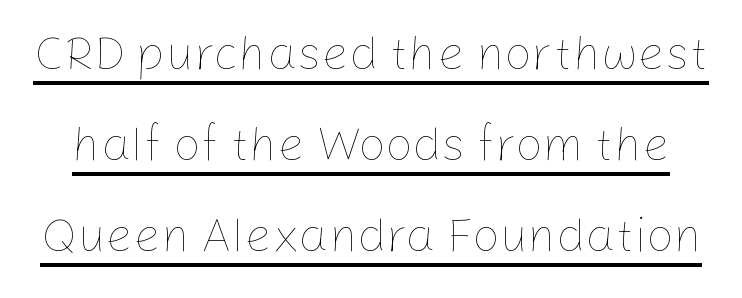
Q: Is the text bold? A: No.
Q: Is the text italic (slanted)? A: No, it is upright.
Q: Is the text underlined? A: Yes.
Q: Is the spacing between letters normal or unusually wide? A: Normal.
Q: Is the spacing between lines tight, normal or loose? A: Loose.
Q: Width (condensed, normal, or wide)? A: Normal.
Q: Stroke contrast? A: Low.
Q: x-height? A: Medium.
Q: Monospaced? A: No.
